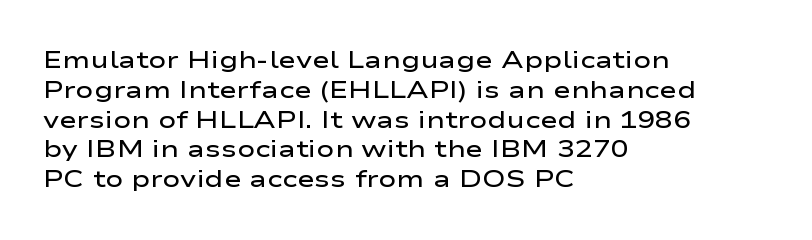
The image shows 24 px text type, upright; set left-aligned, line spacing 1.24x, normal letter spacing, not underlined.
